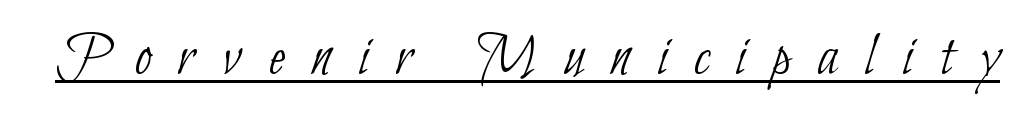
The characters display no serif detailing; their extremities are plain. Is this a heavy cut? Hardly; it is regular or lighter. A rule runs beneath these lines of type. Do the characters align in a grid? No, the font is proportional. Glyph-to-glyph distance is far greater than everyday printed text.
